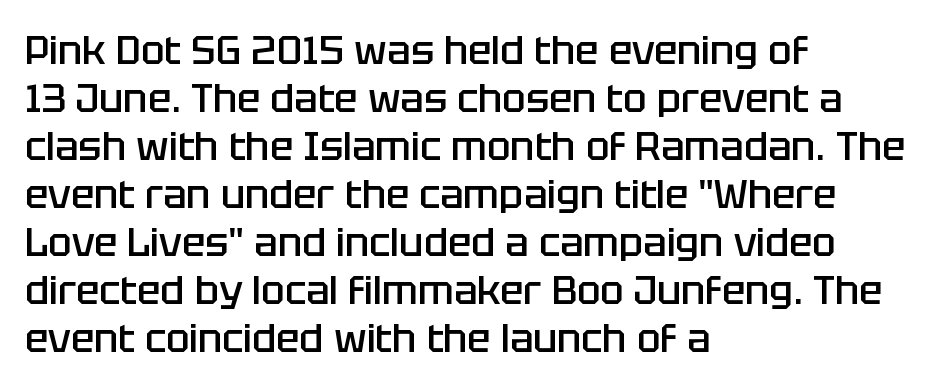
{"serif": "no", "italic": "no", "bold": "semi", "weight": "semibold", "width": "normal", "stroke_contrast": "low", "x_height": "large", "monospaced": "no", "underline": "no", "align": "left", "line_spacing_ratio": 1.23, "letter_spacing": "normal", "letter_spacing_em": 0.0, "glyph_px": 39}
